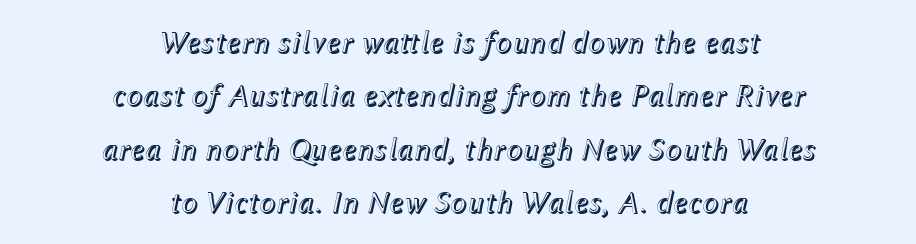
The image shows 31 px text type, italic (leaning right); set centered, line spacing 1.72x, normal letter spacing, not underlined; a medium x-height.
